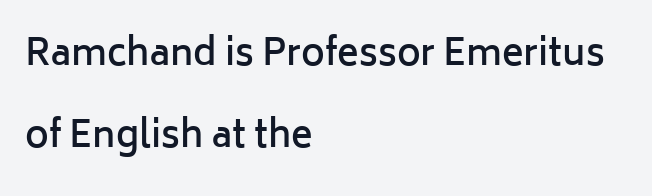
{"serif": "no", "italic": "no", "bold": "semi", "weight": "semibold", "width": "normal", "stroke_contrast": "low", "x_height": "medium", "monospaced": "no", "underline": "no", "align": "left", "line_spacing": "loose", "line_spacing_ratio": 2.27, "letter_spacing": "normal", "letter_spacing_em": 0.0, "glyph_px": 36}
